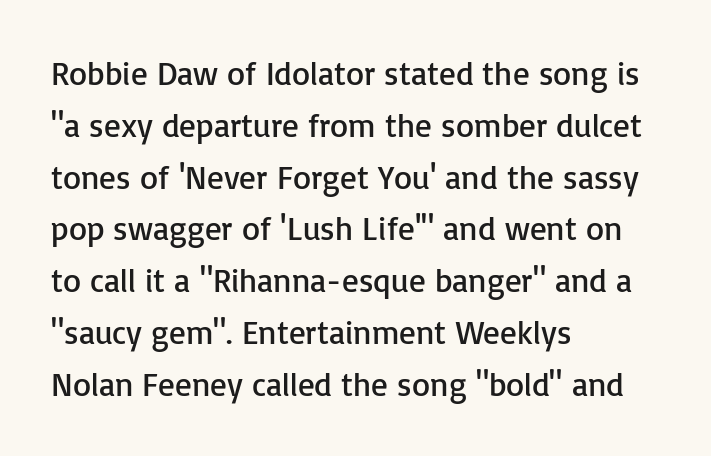
The image shows 33 px regular-weight sans-serif type, upright; set left-aligned, normal line spacing (1.57x), normal letter spacing, not underlined; low stroke contrast and a medium x-height.
